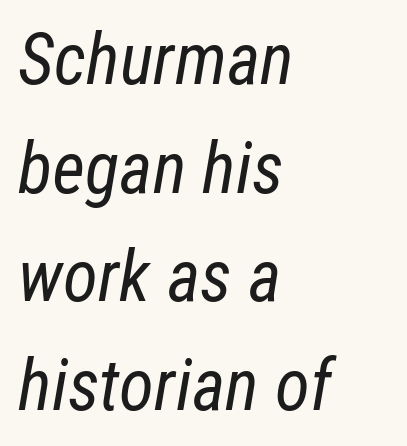
Q: Is the text bold? A: No.
Q: Is the text italic (slanted)? A: Yes, it leans right by about 12 degrees.
Q: Is the text underlined? A: No.
Q: How is the paragraph aligned? A: Left-aligned.
Q: Is the spacing between letters normal or unusually wide? A: Normal.
Q: Is the spacing between lines tight, normal or loose? A: Normal.
Q: Width (condensed, normal, or wide)? A: Condensed.
Q: Stroke contrast? A: Low.
Q: x-height? A: Medium.
Q: Monospaced? A: No.
